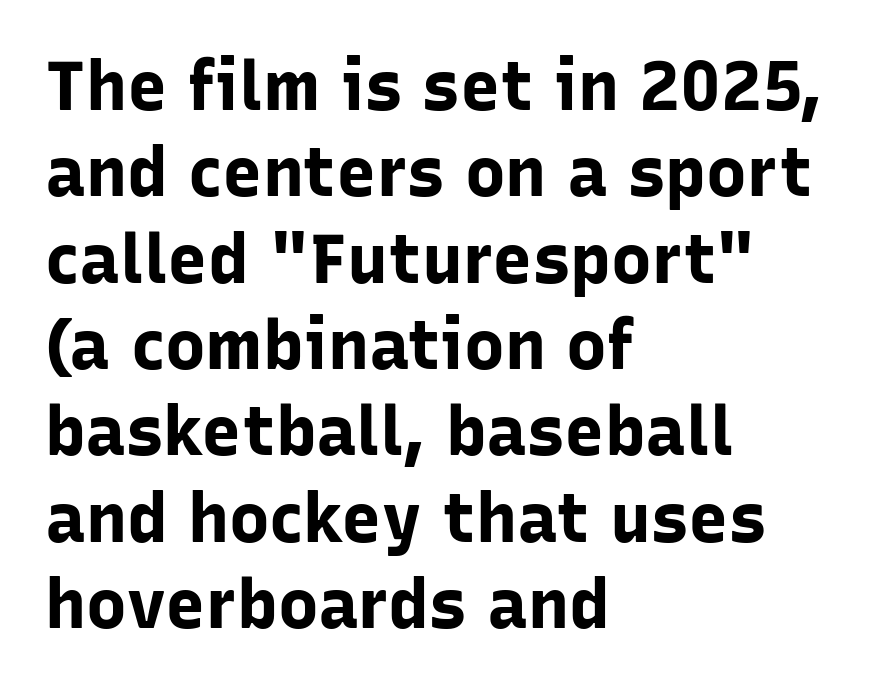
{"serif": "no", "italic": "no", "bold": "yes", "weight": "bold", "width": "normal", "stroke_contrast": "low", "x_height": "medium", "monospaced": "no", "underline": "no", "align": "left", "line_spacing": "normal", "line_spacing_ratio": 1.27, "letter_spacing": "normal", "letter_spacing_em": 0.0, "glyph_px": 68}
